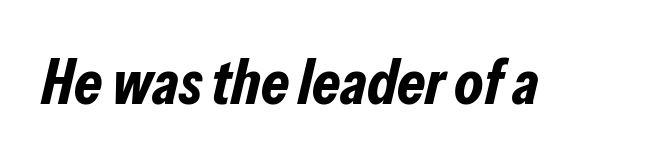
Rule under the text: the space is simply empty. The whole block is typeset with a tilt. Each word holds together tightly as a unit, with standard inter-letter gaps. Note the varied advance widths — an 'i' is clearly narrower than an 'm'. Does the weight exceed regular? Yes, all the way to bold.
